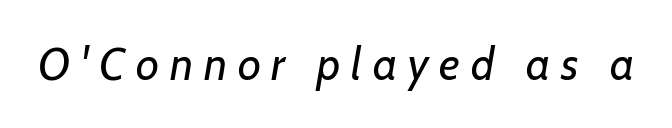
Q: Is the text bold? A: No.
Q: Is the typeface a serif or a sans-serif typeface? A: Sans-serif.
Q: Is the text underlined? A: No.
Q: Is the spacing between letters normal or unusually wide? A: Unusually wide.
Q: Width (condensed, normal, or wide)? A: Normal.
Q: Stroke contrast? A: Low.
Q: x-height? A: Medium.
Q: Monospaced? A: No.
